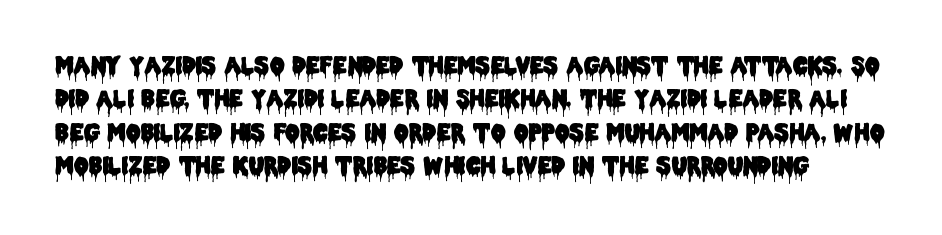
Letter spacing: default. Rows of type keep a routine distance in the vertical direction. Descenders are the only things crossing below the line. The specimen reads as upright at a glance.
